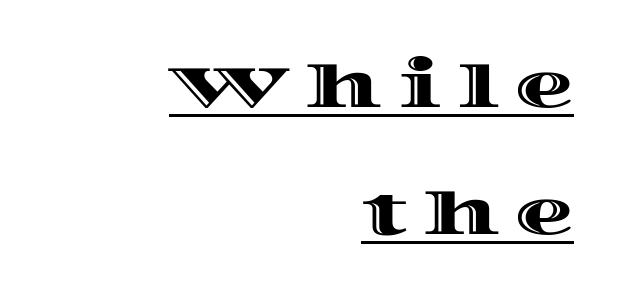
Like a heading marked for emphasis, these lines bear an underscore. How are the letters spaced? Widely, with obvious added tracking. The passage shown is typed in a proportional face where columns would drift. Notice how the stems are strictly vertical — no italics here.
